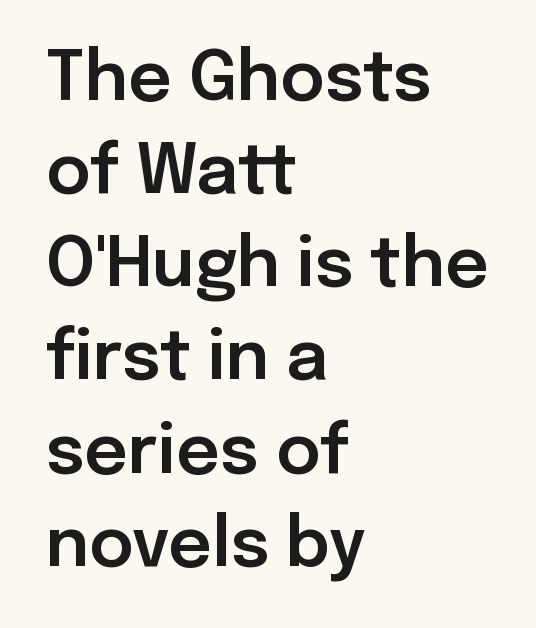
Q: Is the text italic (slanted)? A: No, it is upright.
Q: Is the typeface a serif or a sans-serif typeface? A: Sans-serif.
Q: Is the text underlined? A: No.
Q: How is the paragraph aligned? A: Left-aligned.
Q: Is the spacing between letters normal or unusually wide? A: Normal.
Q: Is the spacing between lines tight, normal or loose? A: Normal.
Q: Width (condensed, normal, or wide)? A: Normal.
Q: Stroke contrast? A: Low.
Q: x-height? A: Medium.
Q: Monospaced? A: No.
